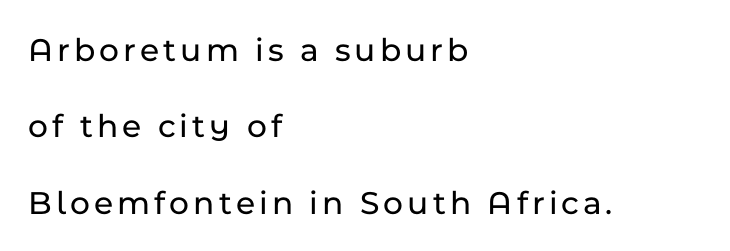
{"serif": "no", "italic": "no", "width": "normal", "stroke_contrast": "low", "x_height": "medium", "monospaced": "no", "underline": "no", "align": "left", "line_spacing": "loose", "line_spacing_ratio": 2.25, "glyph_px": 34}
